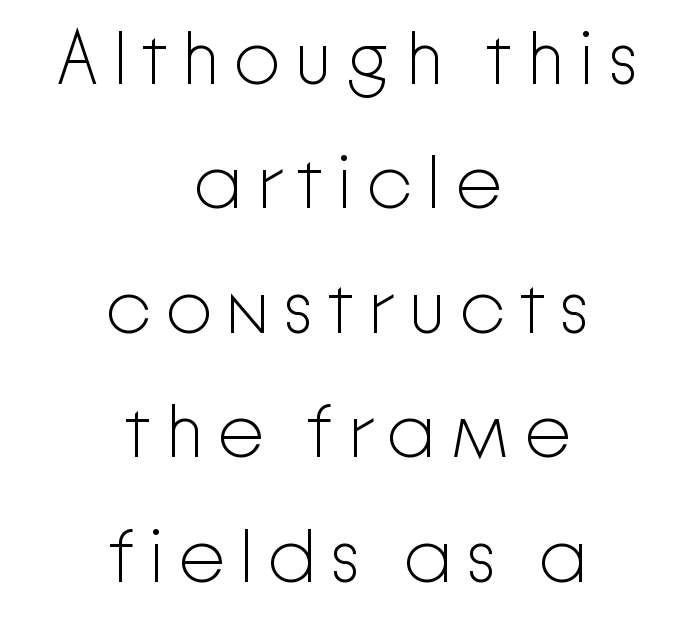
The image shows 75 px light sans-serif type, upright; set centered, normal line spacing (1.66x), not underlined; low stroke contrast and a medium x-height.
